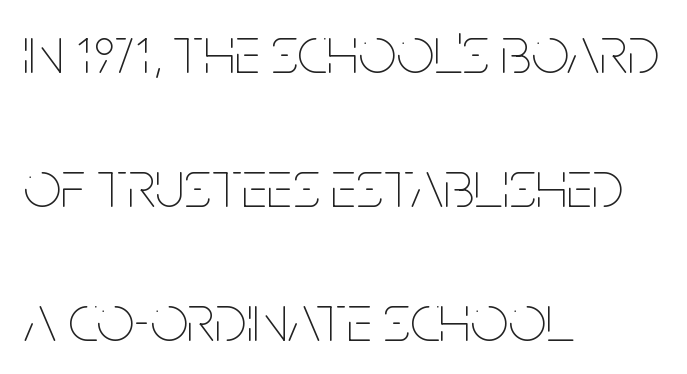
Compared with a centered layout, this one pins lines to the left instead. Nobody drew a line under any word here. Looks like regular typesetting: each glyph gets only the width it needs. Nothing unusual about the tracking: characters are spaced as the font intends. Bold? No — there's no thickening of the strokes. Vertical strokes here are truly vertical.
